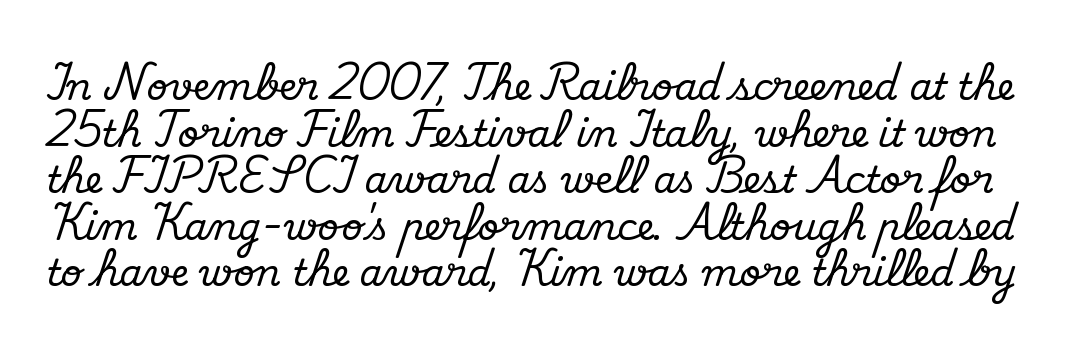
Look at the bottom of the vertical strokes: they flare into serifs here. Each letter keeps its own natural width here, so spacing adapts to shape. Nothing unusual about the tracking: characters are spaced as the font intends.
